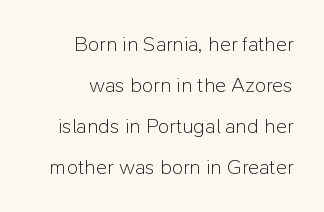
Q: Is the text bold? A: No.
Q: Is the text italic (slanted)? A: No, it is upright.
Q: Is the text underlined? A: No.
Q: How is the paragraph aligned? A: Right-aligned.
Q: Is the spacing between letters normal or unusually wide? A: Normal.
Q: Is the spacing between lines tight, normal or loose? A: Loose.
